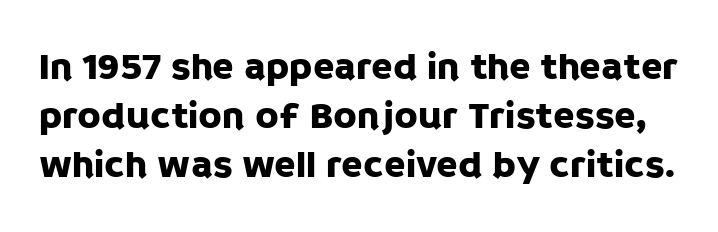
{"serif": "no", "italic": "no", "width": "normal", "stroke_contrast": "low", "x_height": "large", "monospaced": "no", "underline": "no", "line_spacing": "normal", "line_spacing_ratio": 1.26, "letter_spacing": "normal", "letter_spacing_em": 0.0, "glyph_px": 39}
